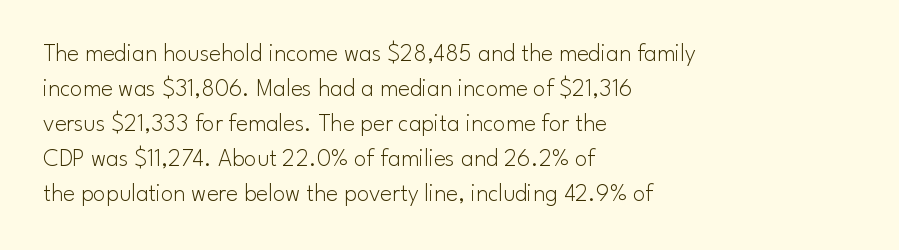
{"italic": "no", "bold": "no", "underline": "no", "align": "left", "line_spacing": "normal", "line_spacing_ratio": 1.4, "letter_spacing": "normal", "letter_spacing_em": 0.0, "glyph_px": 25}
